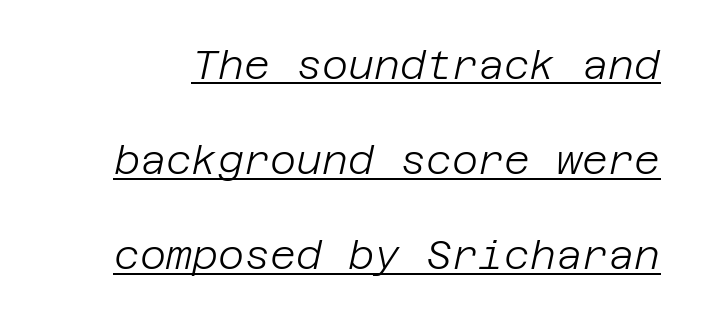
{"italic": "yes", "lean": "right", "slant_degrees": 12, "bold": "no", "weight": "light", "width": "normal", "stroke_contrast": "low", "x_height": "large", "underline": "yes", "line_spacing": "loose", "line_spacing_ratio": 2.38, "letter_spacing": "normal", "letter_spacing_em": 0.0, "glyph_px": 40}
